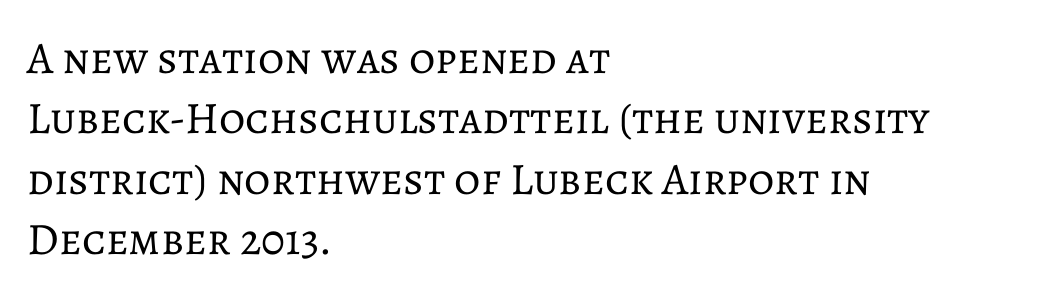
Just letters on the line, the space beneath them empty. Heft: none added — not bold. Honestly, the letter spacing is just normal — you wouldn't notice it. The typesetter chose a ragged-right arrangement here. The rendering uses natural spacing where letterforms have individual widths. Honestly, the row spacing looks completely unremarkable.
